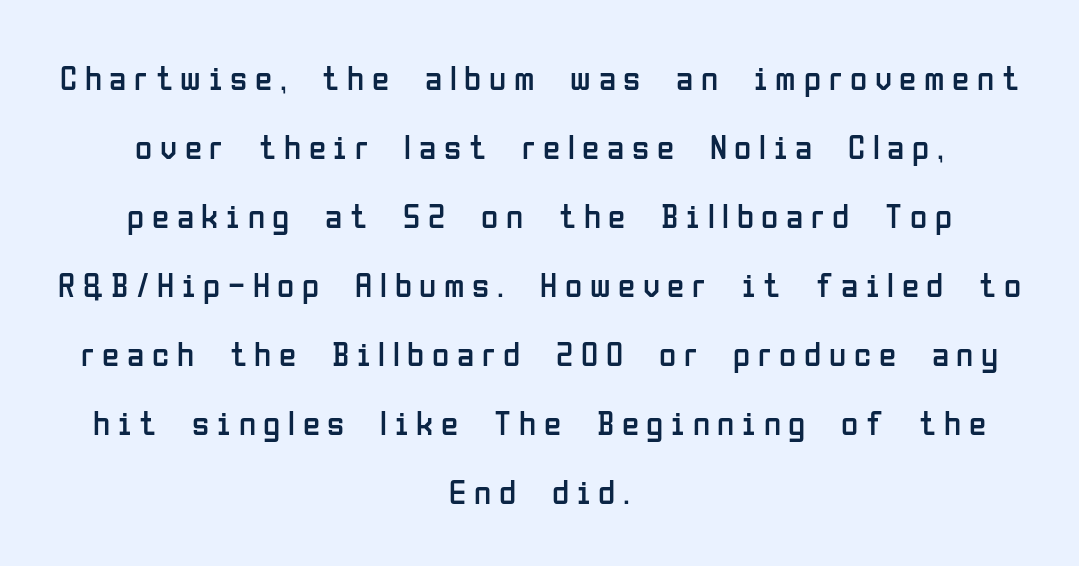
The image shows 35 px regular-weight, condensed sans-serif type, upright; set centered, loose line spacing (1.97x), unusually wide letter spacing (+0.22 em), not underlined; low stroke contrast and a medium x-height.
